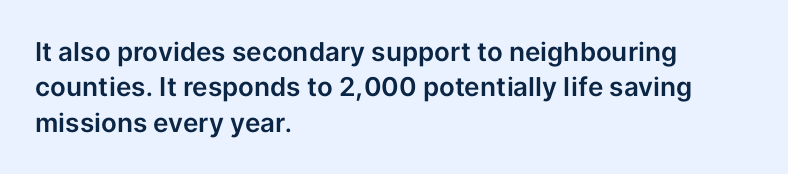
The passage shown stacks its lines at a standard gap. These lines stack with their left ends in a neat column. A roman cut, with each character standing at attention. Caption: standard tracking, unaltered. Words float on clear page, feet unadorned.
